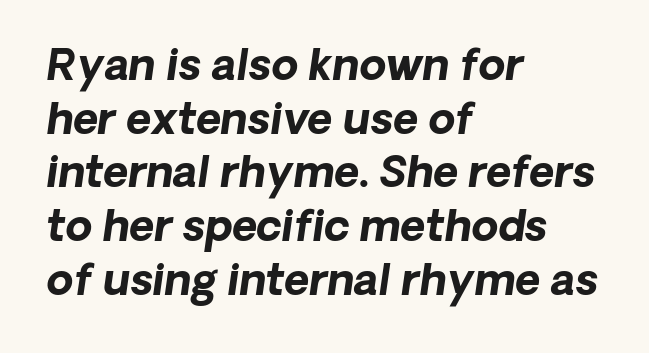
The image shows 43 px bold type, italic (leaning right); set left-aligned, normal line spacing (1.25x), normal letter spacing, not underlined; low stroke contrast and a medium x-height.
